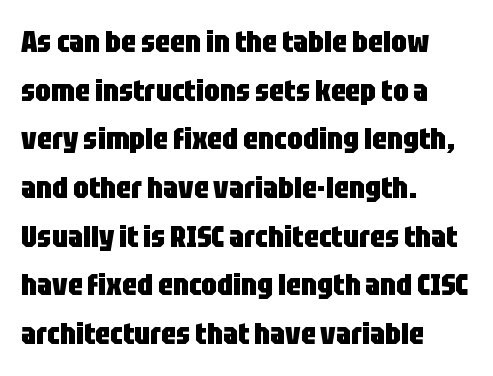
{"serif": "no", "italic": "no", "bold": "yes", "weight": "heavy", "width": "condensed", "stroke_contrast": "low", "x_height": "large", "monospaced": "no", "underline": "no", "align": "left", "line_spacing": "normal", "line_spacing_ratio": 1.57, "letter_spacing": "normal", "letter_spacing_em": 0.0, "glyph_px": 31}
